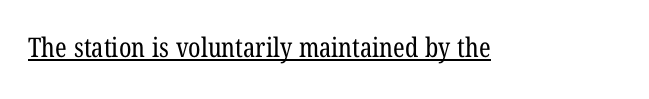
{"bold": "no", "underline": "yes", "letter_spacing": "normal", "letter_spacing_em": 0.0, "glyph_px": 27}
